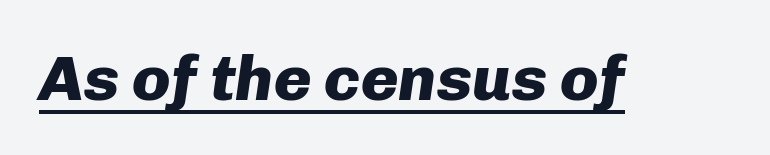
You could not count columns in this text — the font is proportionally spaced. Somebody hit Ctrl+U on this one — the words are underlined. The whole block is typeset with a tilt. The face used here has the dense, thick strokes of a bold. The letterforms sit shoulder to shoulder at normal distance.
